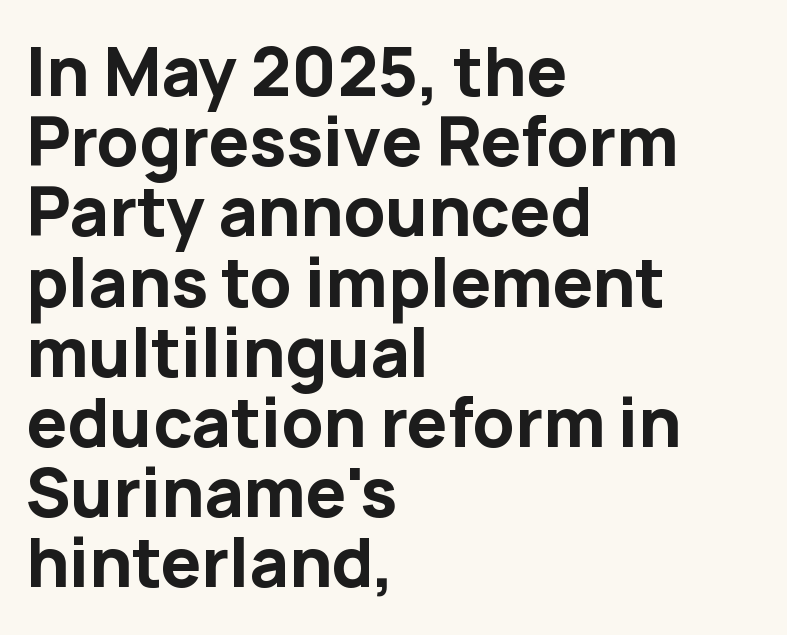
The image shows 65 px bold sans-serif type, upright; set left-aligned, tight line spacing (1.08x), normal letter spacing, not underlined; low stroke contrast and a medium x-height.
